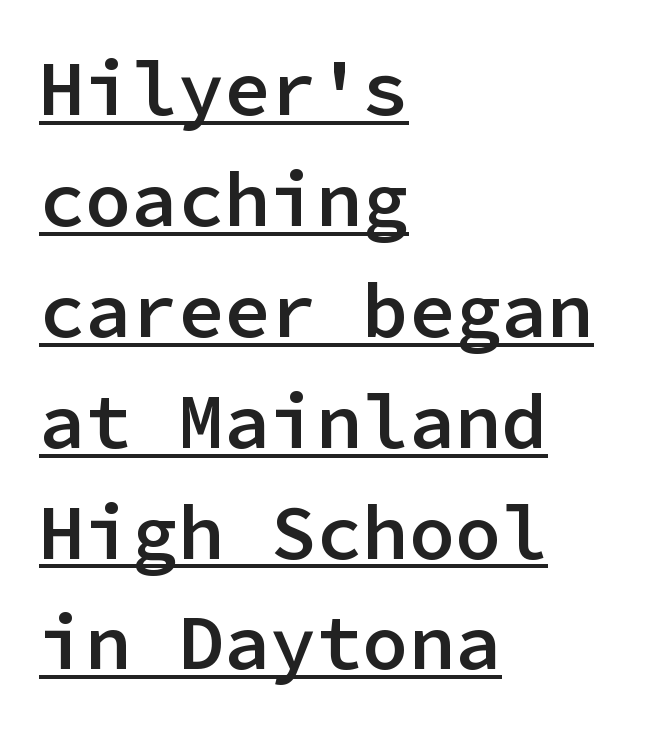
The image shows 77 px semibold sans-serif type, upright, monospaced; set left-aligned, normal line spacing (1.44x), normal letter spacing, underlined; low stroke contrast and a medium x-height.
